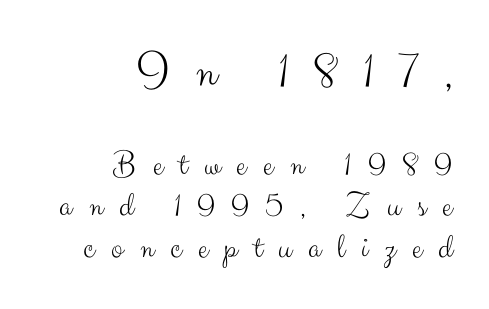
No heavy texture on the line: the type isn't bold. If you drew a ruler down the right edge, every line would touch it. The rendering shows plain stroke endings on the letterforms — a sans-serif design. Tracking value appears strongly positive — letters spread wide.
